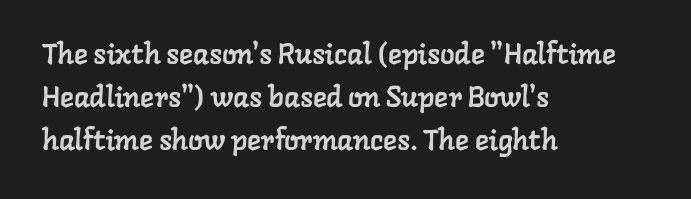
Q: Is the typeface a serif or a sans-serif typeface? A: Serif.
Q: Is the text underlined? A: No.
Q: How is the paragraph aligned? A: Left-aligned.
Q: Is the spacing between letters normal or unusually wide? A: Normal.
Q: Is the spacing between lines tight, normal or loose? A: Normal.
Q: Width (condensed, normal, or wide)? A: Normal.
Q: Stroke contrast? A: Low.
Q: x-height? A: Medium.
Q: Monospaced? A: No.
